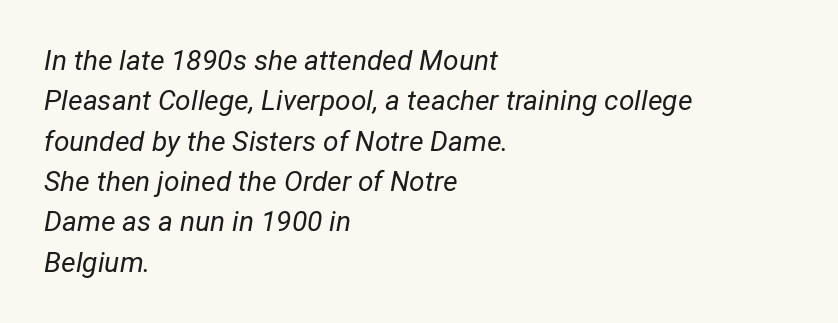
The image shows 28 px regular-weight type, italic (leaning right); set left-aligned, normal line spacing (1.44x), normal letter spacing, not underlined; low stroke contrast and a medium x-height.
